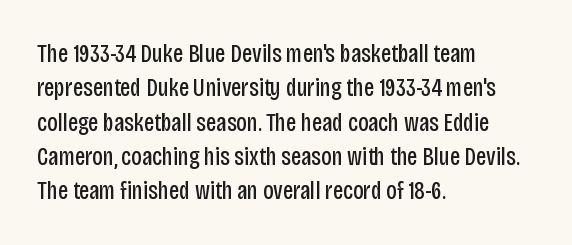
Q: Is the text bold? A: No.
Q: Is the text italic (slanted)? A: No, it is upright.
Q: Is the text underlined? A: No.
Q: How is the paragraph aligned? A: Left-aligned.
Q: Is the spacing between letters normal or unusually wide? A: Normal.
Q: Is the spacing between lines tight, normal or loose? A: Normal.
